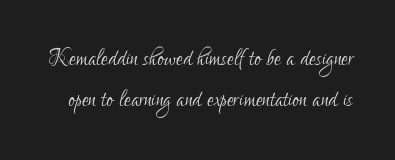
The image shows 30 px light, condensed sans-serif type; set normal line spacing (1.36x), normal letter spacing, not underlined; low stroke contrast and a small x-height.
